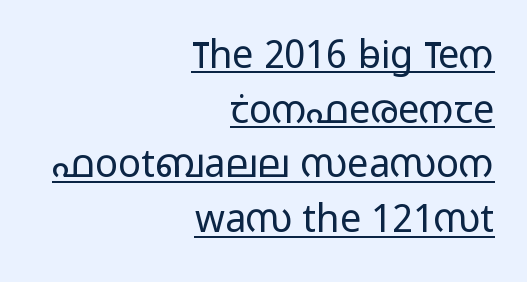
Q: Is the text bold? A: No.
Q: Is the text italic (slanted)? A: No, it is upright.
Q: Is the typeface a serif or a sans-serif typeface? A: Sans-serif.
Q: Is the text underlined? A: Yes.
Q: How is the paragraph aligned? A: Right-aligned.
Q: Is the spacing between letters normal or unusually wide? A: Normal.
Q: Is the spacing between lines tight, normal or loose? A: Normal.
Q: Width (condensed, normal, or wide)? A: Wide.
Q: Stroke contrast? A: Low.
Q: x-height? A: Medium.
Q: Monospaced? A: No.
